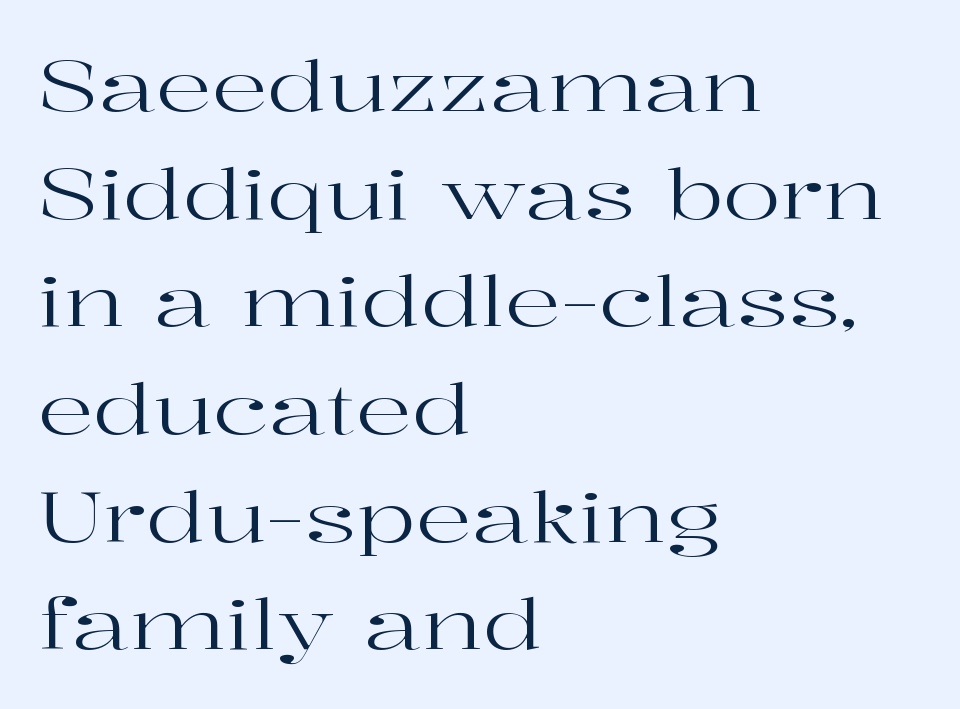
{"serif": "yes", "italic": "no", "bold": "no", "weight": "regular", "width": "wide", "stroke_contrast": "high", "x_height": "medium", "monospaced": "no", "underline": "no", "align": "left", "line_spacing": "normal", "line_spacing_ratio": 1.56, "letter_spacing": "normal", "letter_spacing_em": 0.0, "glyph_px": 69}
